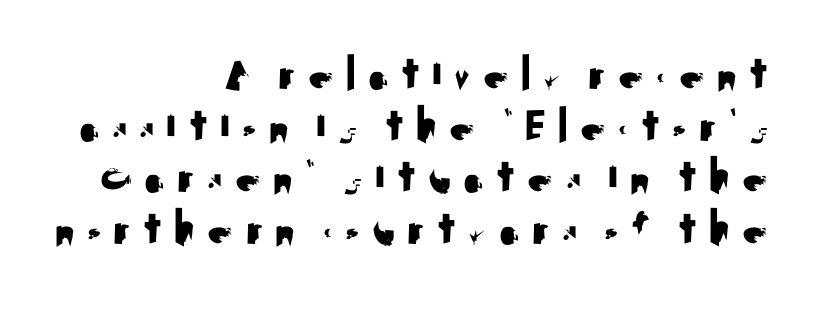
{"serif": "no", "italic": "no", "width": "normal", "stroke_contrast": "medium", "x_height": "small", "monospaced": "no", "underline": "no", "align": "right", "line_spacing": "tight", "line_spacing_ratio": 1.01, "letter_spacing": "wide", "letter_spacing_em": 0.2, "glyph_px": 51}
